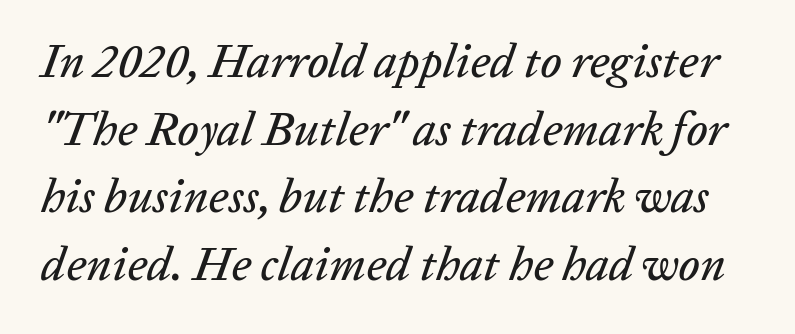
The image shows 47 px text type, italic (leaning right); set normal line spacing (1.44x), normal letter spacing, not underlined; low stroke contrast and a medium x-height.
